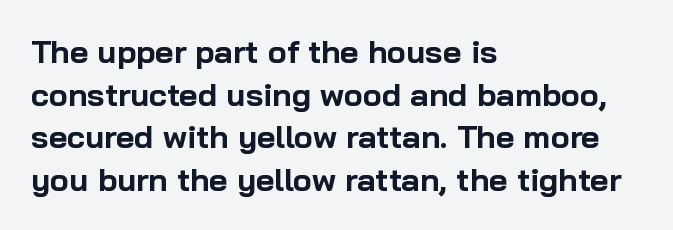
{"serif": "no", "italic": "no", "bold": "yes", "weight": "bold", "width": "normal", "stroke_contrast": "low", "x_height": "medium", "monospaced": "no", "underline": "no", "align": "left", "line_spacing": "normal", "line_spacing_ratio": 1.33, "letter_spacing": "normal", "letter_spacing_em": 0.0, "glyph_px": 32}
